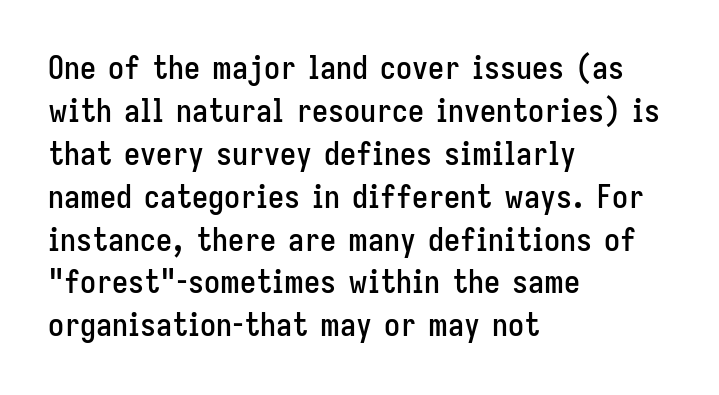
Q: Is the text italic (slanted)? A: No, it is upright.
Q: Is the typeface a serif or a sans-serif typeface? A: Sans-serif.
Q: Is the text underlined? A: No.
Q: How is the paragraph aligned? A: Left-aligned.
Q: Is the spacing between letters normal or unusually wide? A: Normal.
Q: Is the spacing between lines tight, normal or loose? A: Normal.
Q: Width (condensed, normal, or wide)? A: Condensed.
Q: Stroke contrast? A: Low.
Q: x-height? A: Medium.
Q: Monospaced? A: No.
